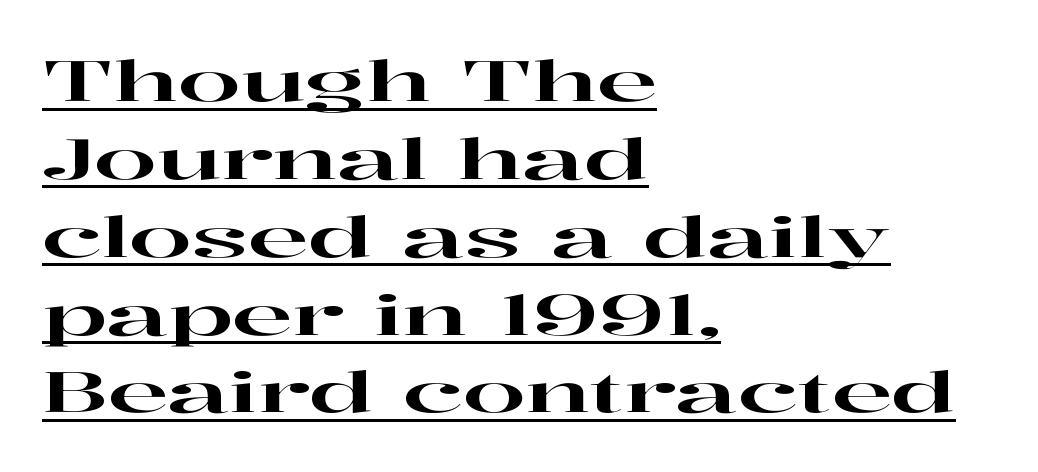
Q: Is the text italic (slanted)? A: No, it is upright.
Q: Is the typeface a serif or a sans-serif typeface? A: Serif.
Q: Is the text underlined? A: Yes.
Q: How is the paragraph aligned? A: Left-aligned.
Q: Is the spacing between letters normal or unusually wide? A: Normal.
Q: Is the spacing between lines tight, normal or loose? A: Normal.
Q: Width (condensed, normal, or wide)? A: Wide.
Q: Stroke contrast? A: High.
Q: x-height? A: Medium.
Q: Monospaced? A: No.
